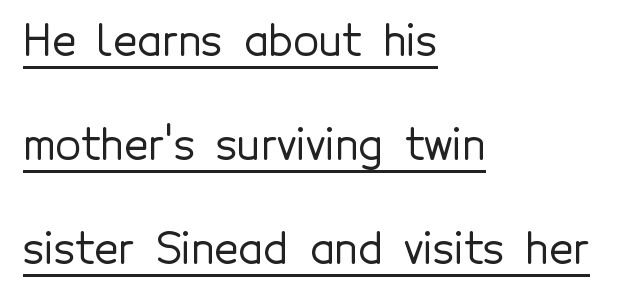
{"serif": "no", "italic": "no", "width": "normal", "x_height": "medium", "monospaced": "no", "underline": "yes", "align": "left", "line_spacing": "loose", "line_spacing_ratio": 2.48, "letter_spacing": "normal", "letter_spacing_em": 0.0, "glyph_px": 42}
